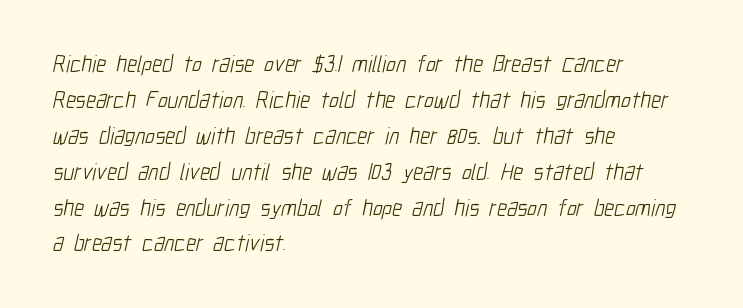
The strokes are not fattened; the text isn't bold. Interline gaps are of average width in this sample. The paragraph has a hard left edge and a soft right edge. The baseline area is clear. The rendering keeps characters at their native spacing.
